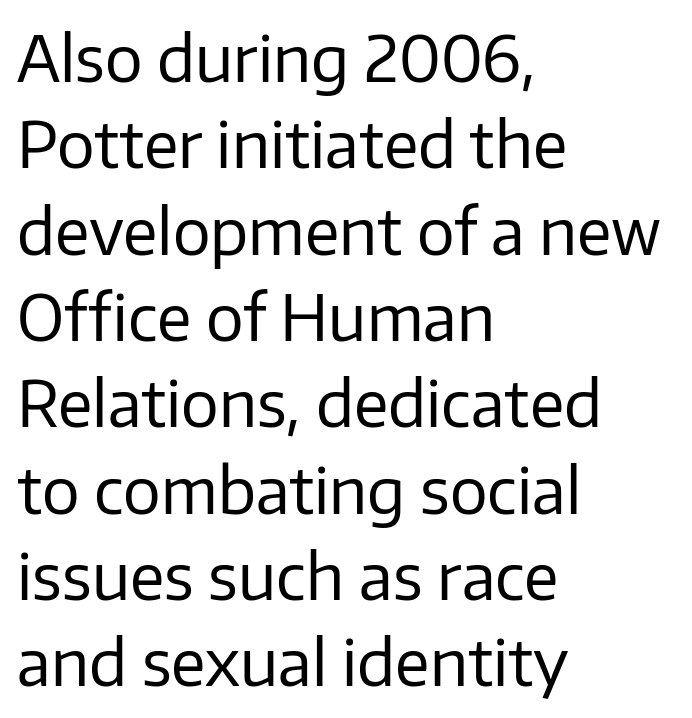
Is there much room between lines? A standard amount, neither cramped nor airy. Typeset ragged right — the left edge is the straight one. Descenders hang freely into open space. In terms of letterspacing, this is plain default setting. Spacing verdict: proportional, widths tailored to each character. The face looks like a standard text weight, possibly lighter.
